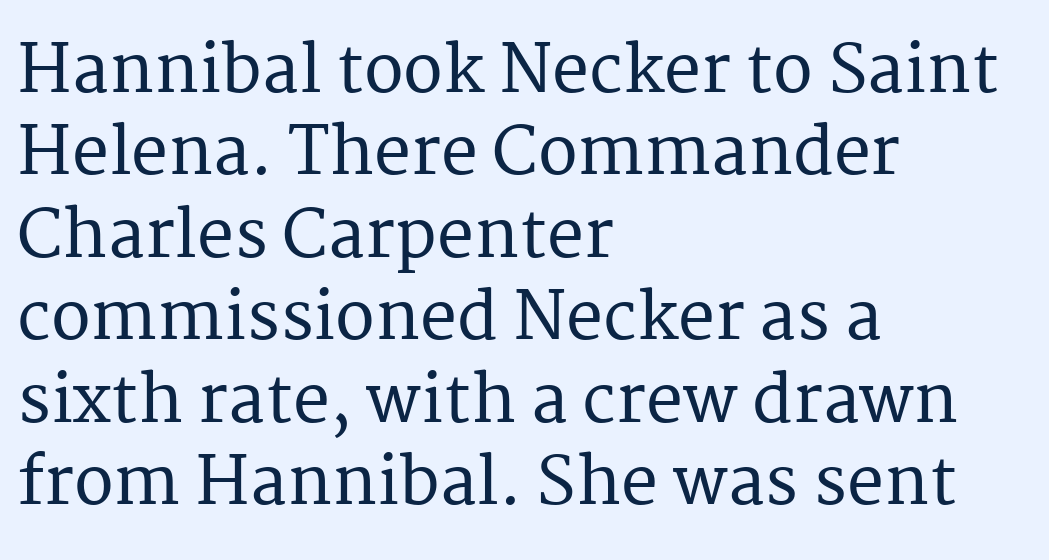
Q: Is the text italic (slanted)? A: No, it is upright.
Q: Is the typeface a serif or a sans-serif typeface? A: Serif.
Q: Is the text underlined? A: No.
Q: How is the paragraph aligned? A: Left-aligned.
Q: Is the spacing between letters normal or unusually wide? A: Normal.
Q: Is the spacing between lines tight, normal or loose? A: Normal.
Q: Width (condensed, normal, or wide)? A: Normal.
Q: Stroke contrast? A: Medium.
Q: x-height? A: Medium.
Q: Monospaced? A: No.
